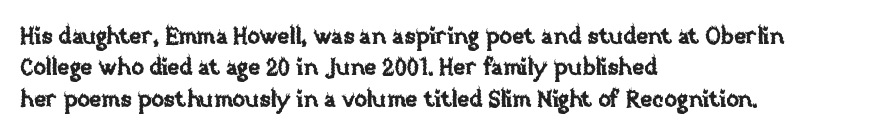
The image shows 23 px text type, upright; set left-aligned, normal line spacing (1.36x), normal letter spacing, not underlined.
